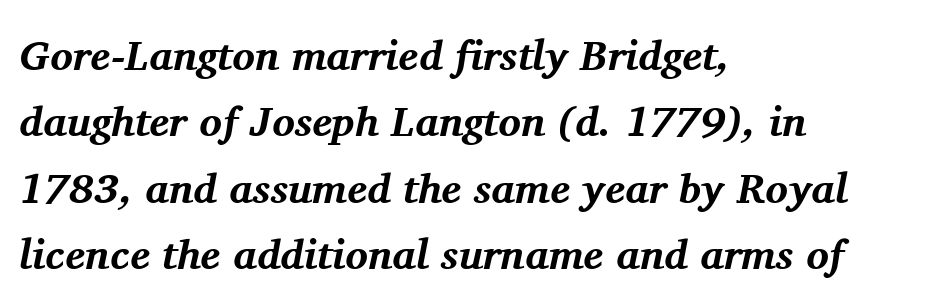
{"serif": "yes", "italic": "yes", "lean": "right", "slant_degrees": 11, "bold": "yes", "weight": "bold", "width": "normal", "stroke_contrast": "medium", "x_height": "medium", "monospaced": "no", "underline": "no", "align": "left", "line_spacing": "normal", "line_spacing_ratio": 1.58, "letter_spacing": "normal", "letter_spacing_em": 0.0, "glyph_px": 42}
